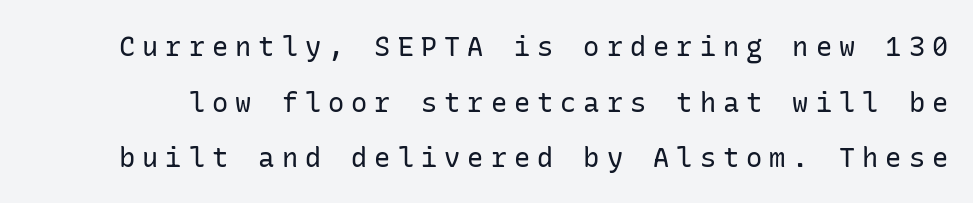
Q: Is the text bold? A: No.
Q: Is the text italic (slanted)? A: No, it is upright.
Q: Is the text underlined? A: No.
Q: Is the spacing between letters normal or unusually wide? A: Unusually wide.
Q: Is the spacing between lines tight, normal or loose? A: Loose.
